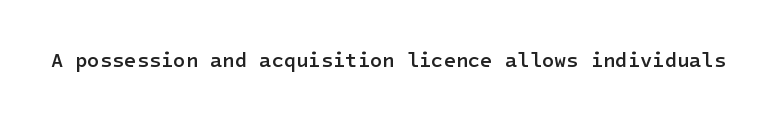
Q: Is the text bold? A: Semi-bold.
Q: Is the text italic (slanted)? A: No, it is upright.
Q: Is the text underlined? A: No.
Q: Is the spacing between letters normal or unusually wide? A: Normal.
